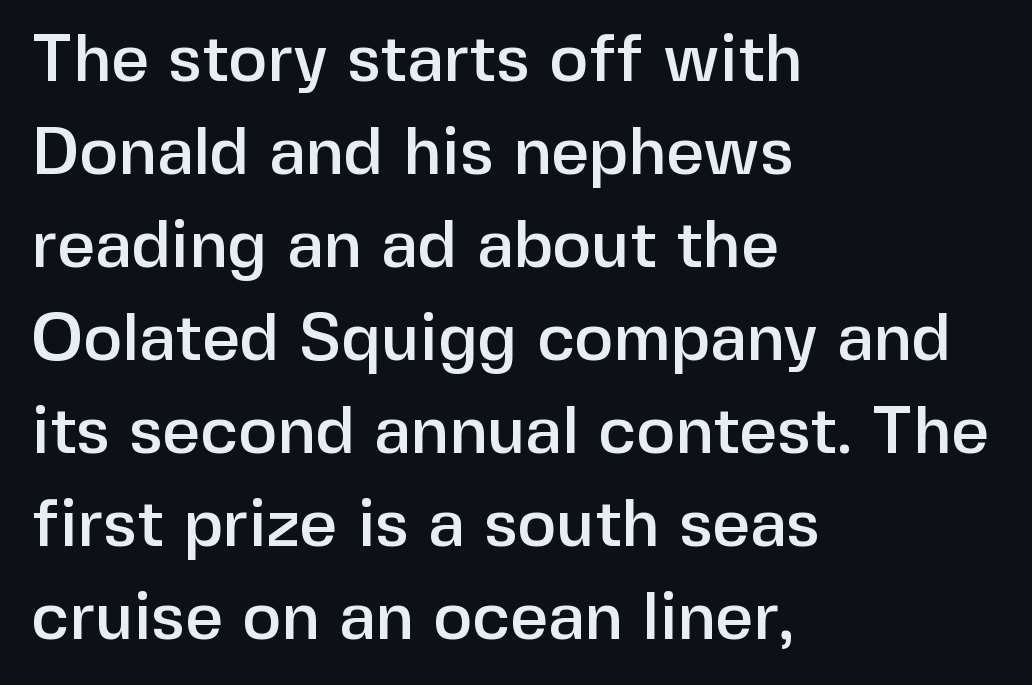
Note: no serifs on the glyphs. Standard letterfit; no display-style spreading of the glyphs. How would I describe the line gaps? Plain and ordinary. Is the block centered? No — it sits flush against the left margin. The lettering holds an erect, upright posture throughout.
